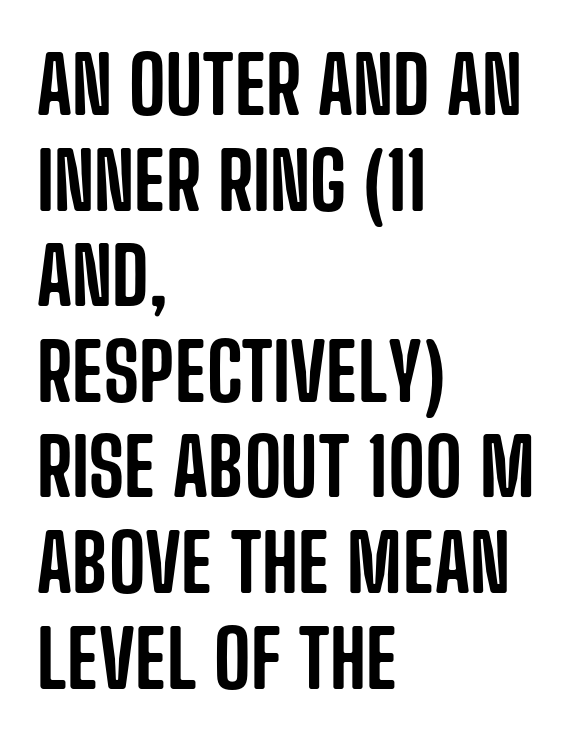
Q: Is the text italic (slanted)? A: No, it is upright.
Q: Is the typeface a serif or a sans-serif typeface? A: Sans-serif.
Q: Is the text underlined? A: No.
Q: How is the paragraph aligned? A: Left-aligned.
Q: Is the spacing between letters normal or unusually wide? A: Normal.
Q: Width (condensed, normal, or wide)? A: Condensed.
Q: Stroke contrast? A: Low.
Q: x-height? A: Large.
Q: Monospaced? A: No.
